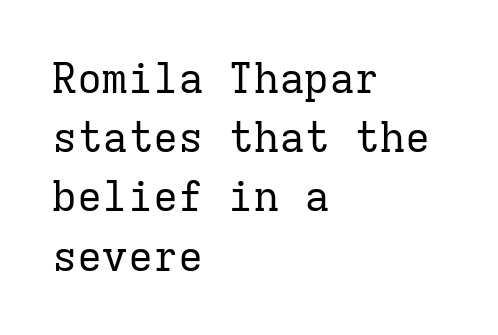
Typeset ragged right — the left edge is the straight one. Only glyphs here, with clear space below each row. The weight tops out at a normal text grade. Look at the bottom of the vertical strokes: they flare into serifs here. These lines are rendered in a fixed-pitch font. The tracking reads as untouched default to a designer's eye.
